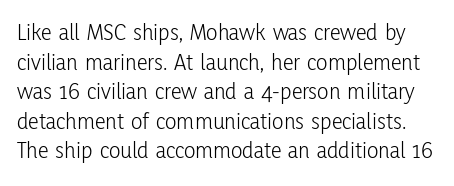
Descenders hang freely into open space. The font sits on the lighter half of the weight spectrum, regular included. The specimen reads as upright at a glance. No extra tracking has been applied to these lines.
